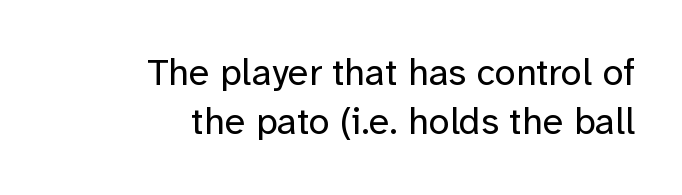
{"serif": "no", "italic": "no", "bold": "no", "weight": "regular", "width": "normal", "stroke_contrast": "low", "x_height": "medium", "monospaced": "no", "underline": "no", "align": "right", "line_spacing": "normal", "line_spacing_ratio": 1.3, "letter_spacing": "normal", "letter_spacing_em": 0.0, "glyph_px": 38}
